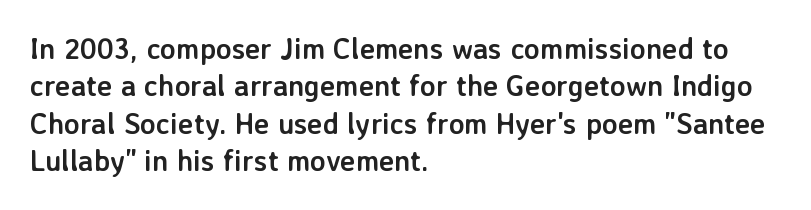
The font family rendered here belongs to the sans-serif group. The strokes are fattened all the way to bold. What stands out about the letter spacing? Nothing — it is the standard amount. Do the characters align in a grid? No, the font is proportional.
